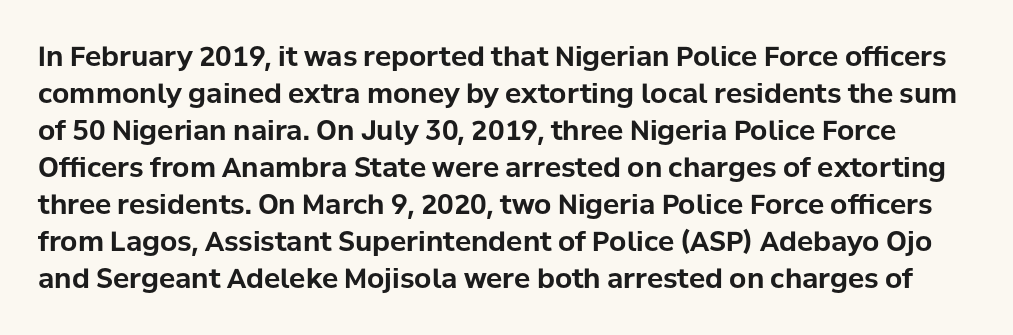
Notice how the stems are strictly vertical — no italics here. Pretty heavy lettering here — definitely bold. Glance below the letters and you will spot only blank space. In terms of letterspacing, this is plain default setting. Interline gaps are of average width in this sample.
